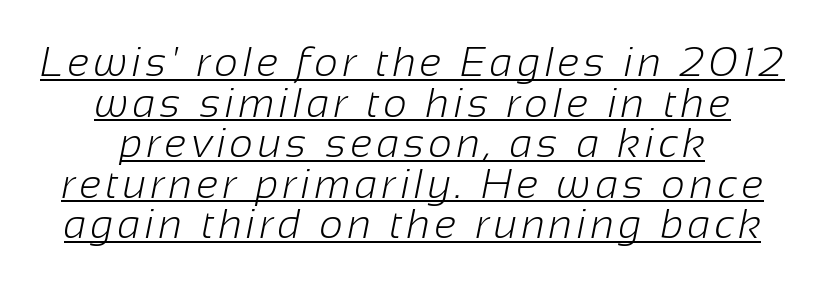
Q: Is the text bold? A: No.
Q: Is the typeface a serif or a sans-serif typeface? A: Sans-serif.
Q: Is the text underlined? A: Yes.
Q: How is the paragraph aligned? A: Centered.
Q: Is the spacing between lines tight, normal or loose? A: Tight.
Q: Width (condensed, normal, or wide)? A: Normal.
Q: Stroke contrast? A: Low.
Q: x-height? A: Medium.
Q: Monospaced? A: No.
